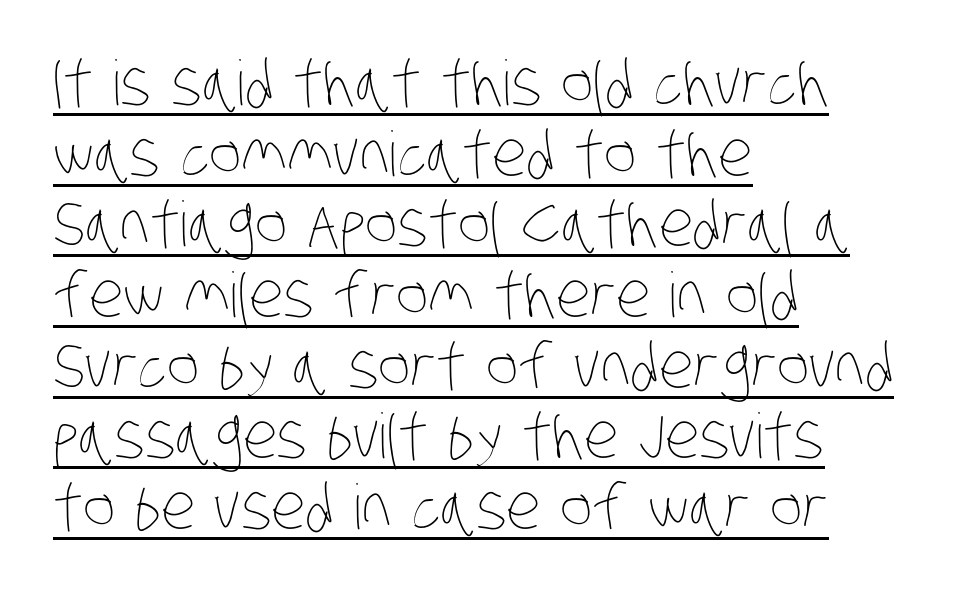
The image shows 62 px thin, condensed type; set left-aligned, tight line spacing (1.14x), normal letter spacing, underlined; low stroke contrast and a large x-height.
